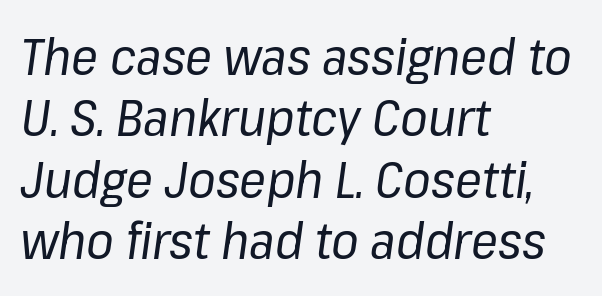
{"italic": "yes", "lean": "right", "slant_degrees": 8, "bold": "no", "weight": "regular", "width": "normal", "stroke_contrast": "low", "x_height": "medium", "monospaced": "no", "underline": "no", "align": "left", "line_spacing_ratio": 1.23, "letter_spacing": "normal", "letter_spacing_em": 0.0, "glyph_px": 50}
